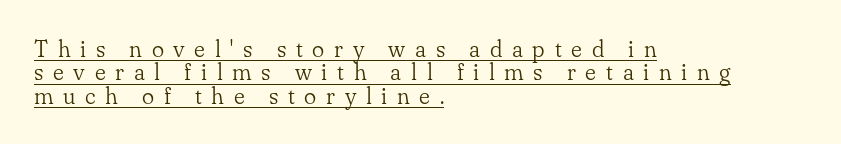
Q: Is the text bold? A: No.
Q: Is the text italic (slanted)? A: No, it is upright.
Q: Is the text underlined? A: Yes.
Q: How is the paragraph aligned? A: Left-aligned.
Q: Is the spacing between letters normal or unusually wide? A: Unusually wide.
Q: Is the spacing between lines tight, normal or loose? A: Tight.
